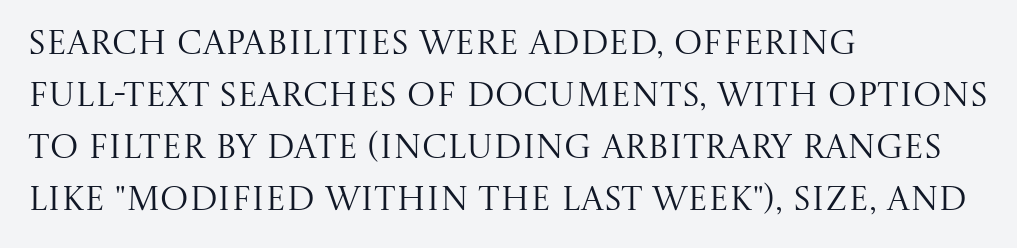
{"serif": "yes", "italic": "no", "bold": "no", "weight": "regular", "width": "normal", "stroke_contrast": "medium", "x_height": "large", "monospaced": "no", "underline": "no", "align": "left", "line_spacing": "normal", "line_spacing_ratio": 1.53, "letter_spacing": "normal", "letter_spacing_em": 0.0, "glyph_px": 34}
